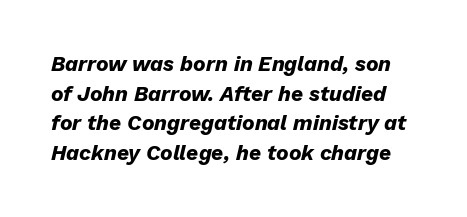
Q: Is the text bold? A: Yes.
Q: Is the text italic (slanted)? A: Yes, it leans right by about 13 degrees.
Q: Is the text underlined? A: No.
Q: Is the spacing between letters normal or unusually wide? A: Normal.
Q: Is the spacing between lines tight, normal or loose? A: Normal.
